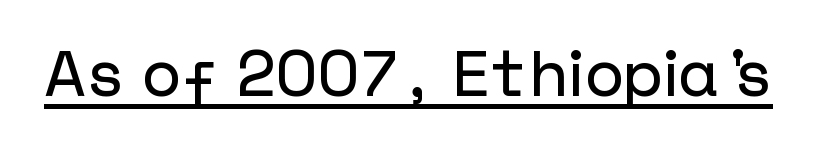
{"serif": "no", "italic": "no", "width": "normal", "stroke_contrast": "low", "x_height": "medium", "underline": "yes", "letter_spacing": "normal", "letter_spacing_em": 0.0, "glyph_px": 64}
